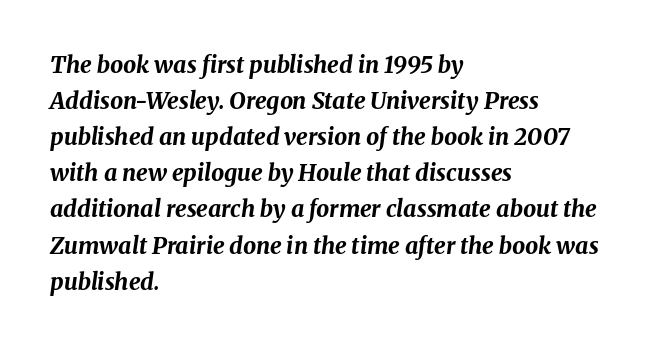
The image shows 23 px bold type, italic (leaning right); set left-aligned, normal line spacing (1.57x), normal letter spacing, not underlined.
